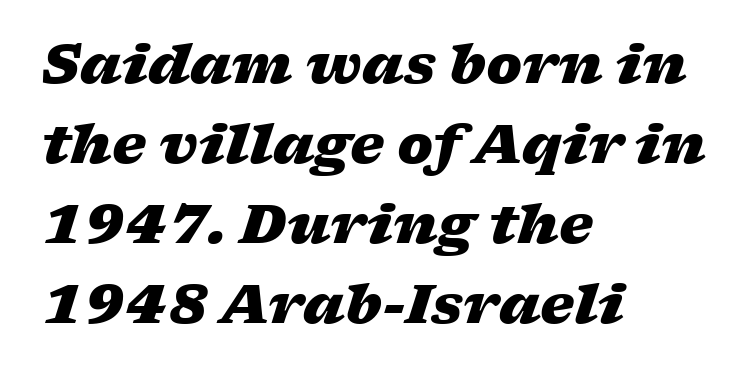
These lines carry a lot of weight — the face is fully bold. Is the block centered? No — it sits flush against the left margin. The gap between lines stays unmarked. Character widths vary here, with narrow letters taking less room than wide ones. There's an unmistakable incline to the writing here. Quick note: interline space is typical.
